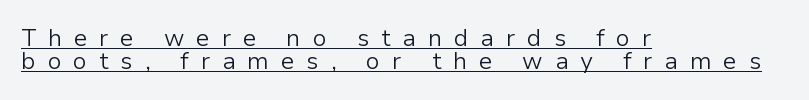
The image shows 24 px text type, upright; set left-aligned, tight line spacing (0.96x), unusually wide letter spacing (+0.49 em), underlined.
